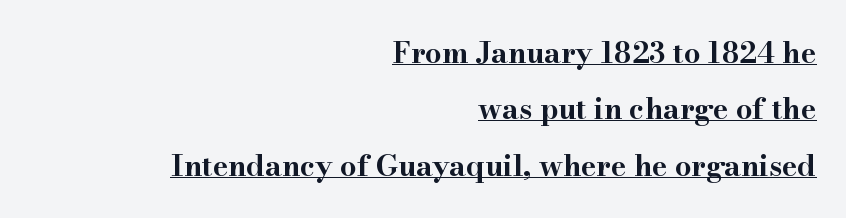
What kind of face is this? One with serifs. Spacing verdict: proportional, widths tailored to each character. Is the block centered? No — it sits flush against the right margin. Notice how thick the strokes are: this is what a full bold looks like. You could fit nearly another row in the gap between these rows. Has an underline been added? It has.
